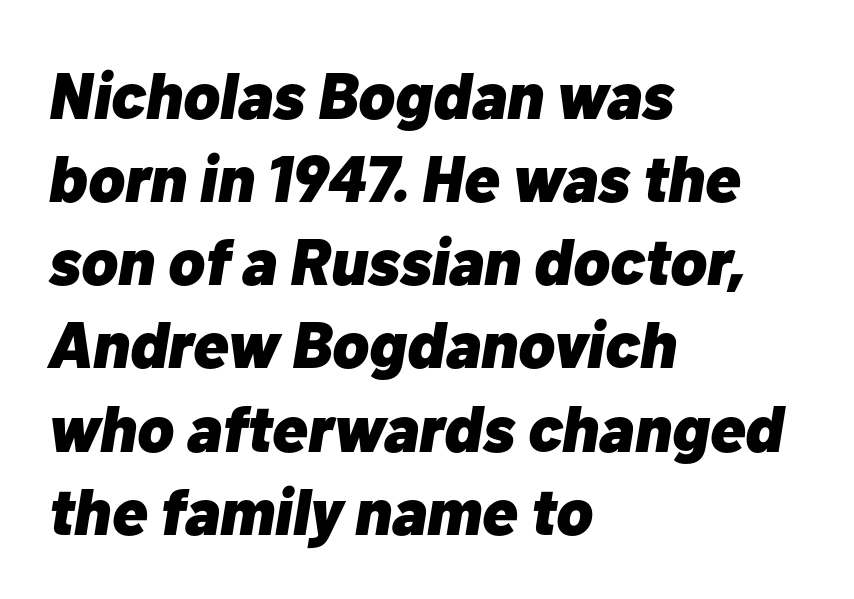
The foot of each line stays bare and open. Is the letter spacing exaggerated? No — it looks like the ordinary default. The passage shown leans; its letterforms are oblique. The rendering uses natural spacing where letterforms have individual widths. Normally led — the rows are evenly, conventionally spaced.
